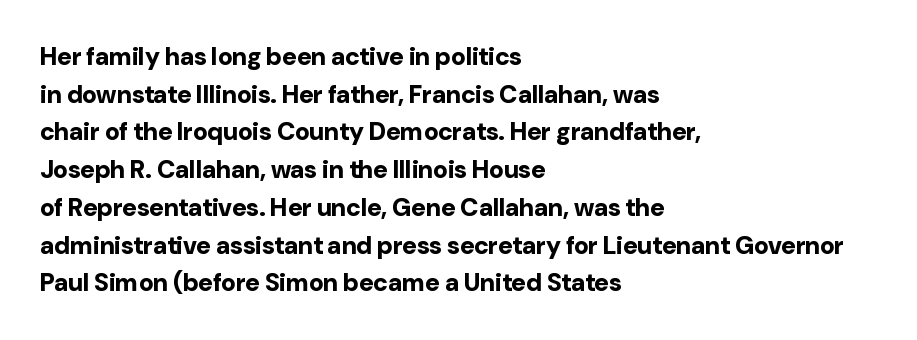
Q: Is the text bold? A: Yes.
Q: Is the text italic (slanted)? A: No, it is upright.
Q: Is the text underlined? A: No.
Q: How is the paragraph aligned? A: Left-aligned.
Q: Is the spacing between letters normal or unusually wide? A: Normal.
Q: Is the spacing between lines tight, normal or loose? A: Normal.
